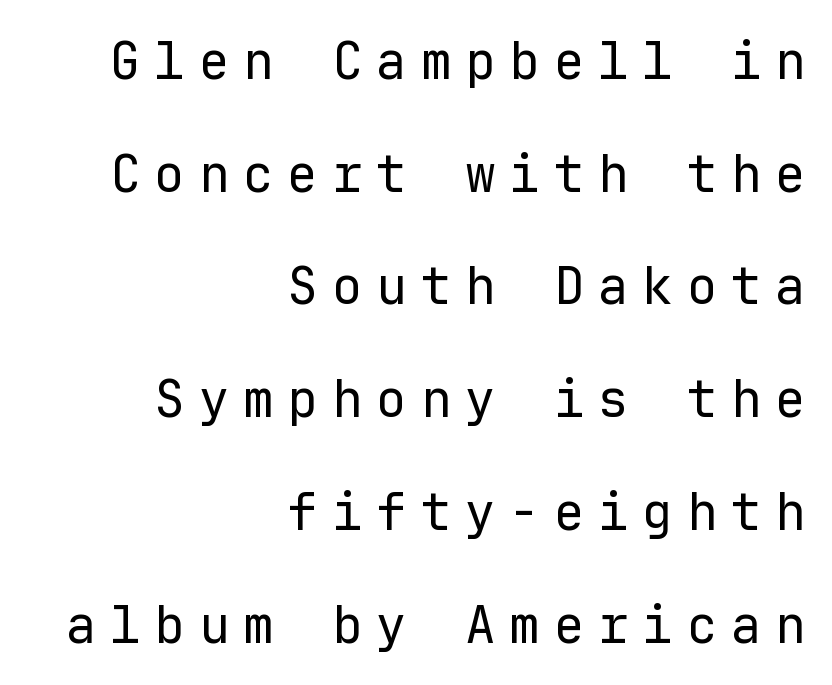
{"serif": "no", "italic": "no", "bold": "no", "weight": "regular", "width": "normal", "stroke_contrast": "low", "x_height": "medium", "monospaced": "yes", "underline": "no", "align": "right", "line_spacing": "loose", "line_spacing_ratio": 2.21, "letter_spacing": "wide", "letter_spacing_em": 0.27, "glyph_px": 51}
